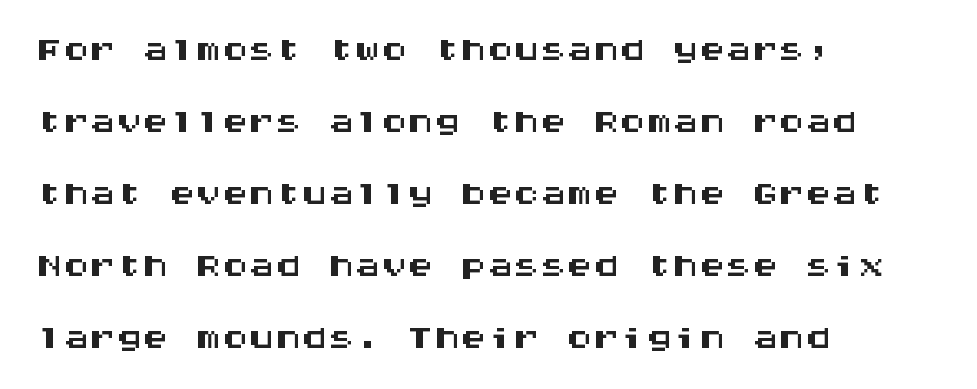
Q: Is the text italic (slanted)? A: No, it is upright.
Q: Is the typeface a serif or a sans-serif typeface? A: Sans-serif.
Q: Is the text underlined? A: No.
Q: How is the paragraph aligned? A: Left-aligned.
Q: Is the spacing between letters normal or unusually wide? A: Normal.
Q: Is the spacing between lines tight, normal or loose? A: Normal.
Q: Width (condensed, normal, or wide)? A: Wide.
Q: Stroke contrast? A: Medium.
Q: x-height? A: Large.
Q: Monospaced? A: Yes.
